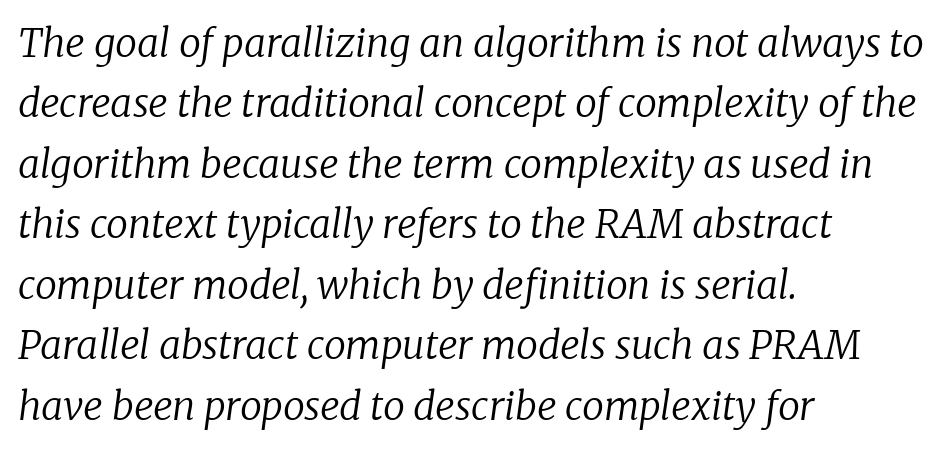
Q: Is the text bold? A: No.
Q: Is the text italic (slanted)? A: Yes, it leans right by about 8 degrees.
Q: Is the typeface a serif or a sans-serif typeface? A: Serif.
Q: Is the text underlined? A: No.
Q: How is the paragraph aligned? A: Left-aligned.
Q: Is the spacing between letters normal or unusually wide? A: Normal.
Q: Is the spacing between lines tight, normal or loose? A: Normal.
Q: Width (condensed, normal, or wide)? A: Normal.
Q: Stroke contrast? A: Low.
Q: x-height? A: Medium.
Q: Monospaced? A: No.
